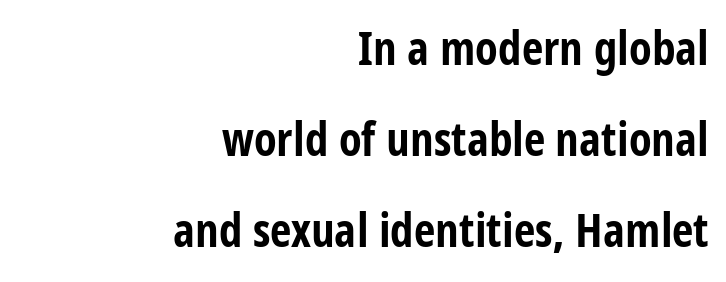
The image shows 47 px bold, condensed sans-serif type, upright; set right-aligned, loose line spacing (1.94x), normal letter spacing, not underlined; low stroke contrast and a large x-height.
